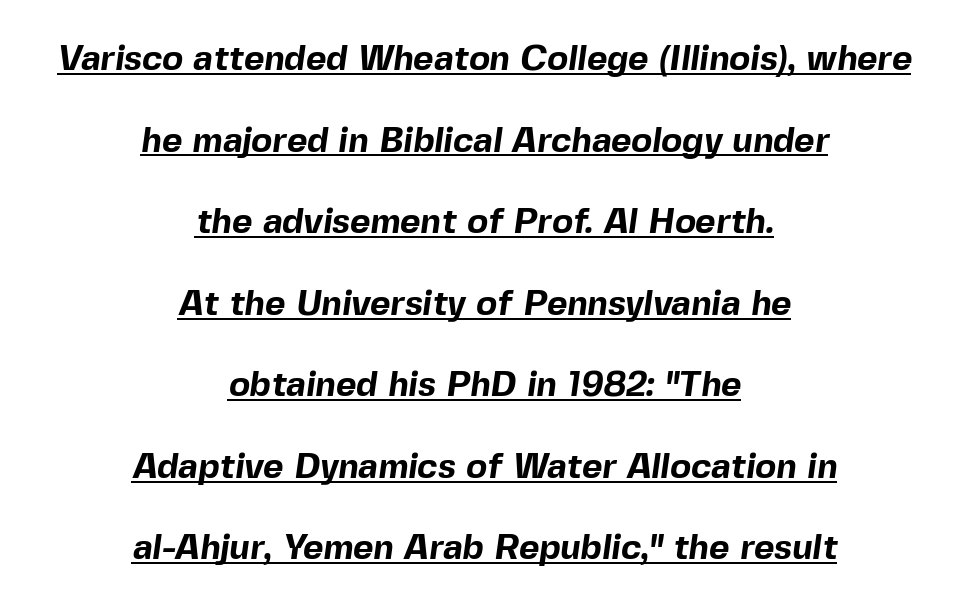
{"serif": "no", "bold": "yes", "weight": "bold", "width": "normal", "x_height": "medium", "monospaced": "no", "underline": "yes", "align": "center", "line_spacing": "loose", "line_spacing_ratio": 2.33, "letter_spacing": "normal", "letter_spacing_em": 0.0, "glyph_px": 35}
